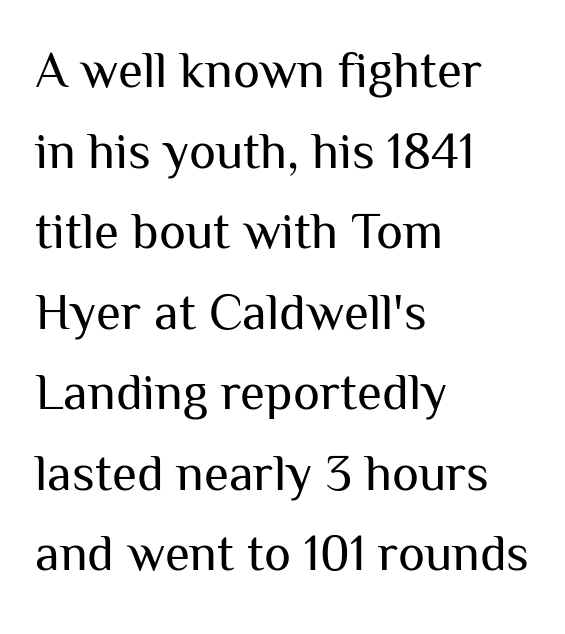
{"serif": "no", "italic": "no", "bold": "no", "weight": "regular", "width": "normal", "stroke_contrast": "medium", "x_height": "medium", "monospaced": "no", "underline": "no", "align": "left", "line_spacing": "normal", "line_spacing_ratio": 1.58, "letter_spacing": "normal", "letter_spacing_em": 0.0, "glyph_px": 51}
